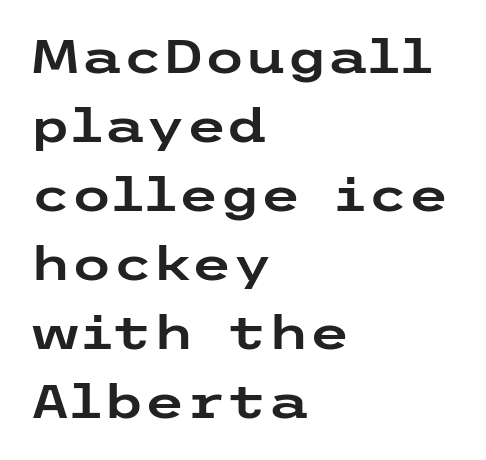
Vertically, the passage feels balanced, rows spaced as you'd expect. Does the lettering tilt? It doesn't — this is upright. Check the space under the baseline: it is left empty. Letter spacing: default. Letterform terminals end flat and unadorned throughout the passage. A student would call this left alignment; a typographer would say flush left, rag right.
